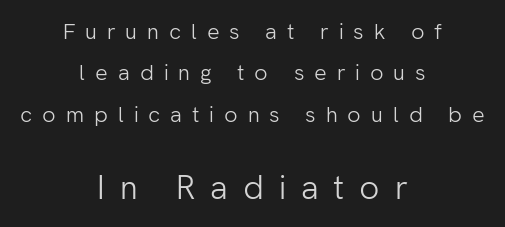
{"serif": "no", "italic": "no", "bold": "no", "weight": "light", "width": "normal", "stroke_contrast": "low", "x_height": "medium", "monospaced": "no", "underline": "no", "align": "center", "line_spacing_ratio": 1.88, "letter_spacing": "wide", "letter_spacing_em": 0.45, "larger_block": "second", "size_ratio": 1.5, "glyph_px": 33}
